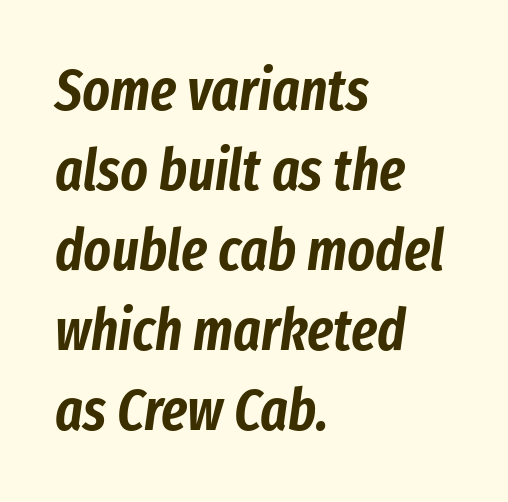
The image shows 58 px condensed type, italic (leaning right); set left-aligned, normal line spacing (1.38x), normal letter spacing, not underlined; low stroke contrast and a medium x-height.
